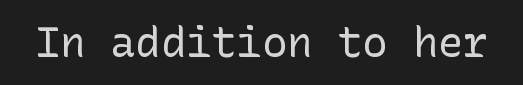
The glyphs in this specimen are sans serif. Here the glyphs are tracked normally, forming tight word shapes. The strip under each line holds only bare page. It's the straight-up-and-down kind of type.
